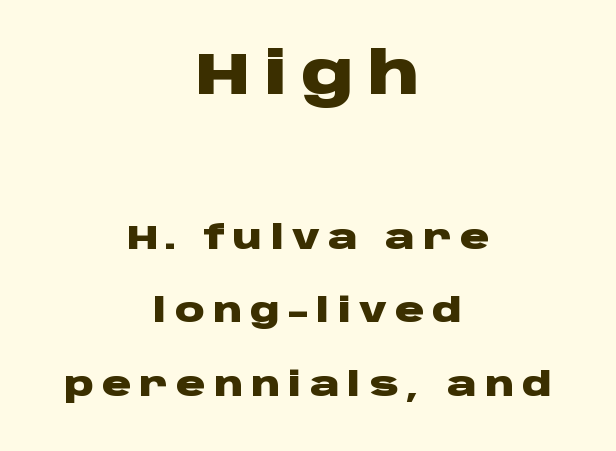
Do the characters align in a grid? No, the font is proportional. Compared with typical paragraphs, the rows here are farther apart. Is the letter spacing exaggerated? Yes — the characters are pushed far apart. The words here are not underlined. Type size steps down from the first block to the second. Strong, thick strokes mark this as bold type.
